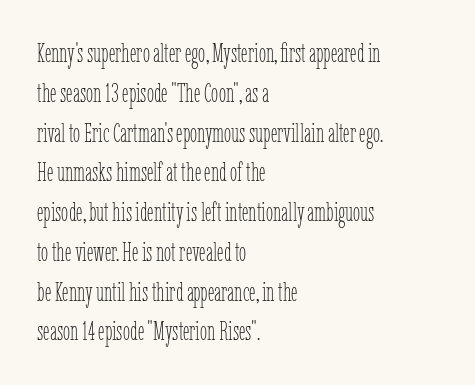
Nobody touched the tracking dial on this one. Line starts are locked; line ends wander. The block of text has a typical density, with ordinary space between rows. The glyphs are unaccompanied by any horizontal stroke below them. Notice how the stems are strictly vertical — no italics here. These glyphs show unthickened strokes, regular width or finer.
